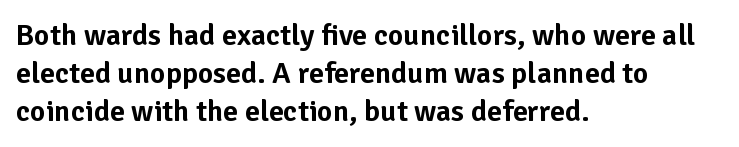
The image shows 30 px sans-serif type, upright; set left-aligned, normal line spacing (1.27x), normal letter spacing, not underlined; low stroke contrast and a medium x-height.
